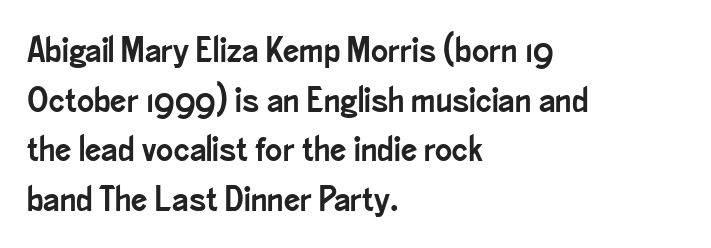
{"serif": "no", "italic": "no", "width": "condensed", "stroke_contrast": "low", "x_height": "small", "monospaced": "no", "underline": "no", "align": "left", "line_spacing": "normal", "line_spacing_ratio": 1.38, "letter_spacing": "normal", "letter_spacing_em": 0.0, "glyph_px": 36}
